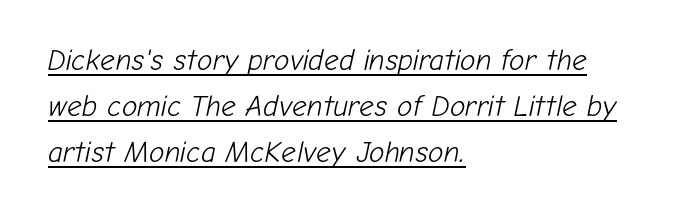
One glance says typical: line gaps are just what's usual. Tracking here is standard; glyphs follow each other at the usual distance. A typesetter would mark this as italic. Is there an underline? Yes — a line sits under the letters.
